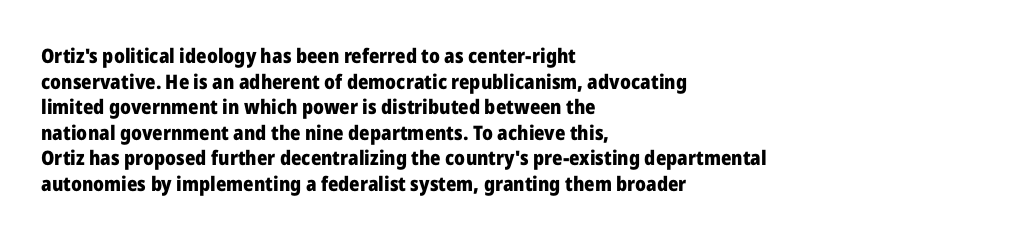
{"italic": "no", "bold": "yes", "underline": "no", "align": "left", "line_spacing": "normal", "line_spacing_ratio": 1.28, "letter_spacing": "normal", "letter_spacing_em": 0.0, "glyph_px": 20}
